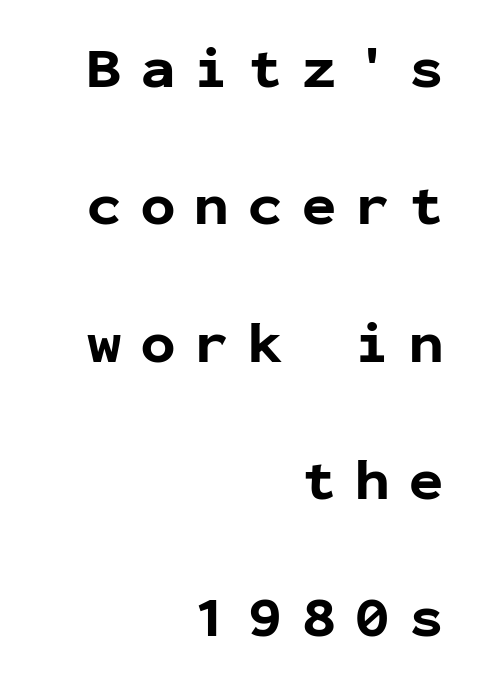
The image shows 57 px bold sans-serif type, upright, monospaced; set right-aligned, loose line spacing (2.41x), unusually wide letter spacing (+0.34 em), not underlined; low stroke contrast and a medium x-height.
